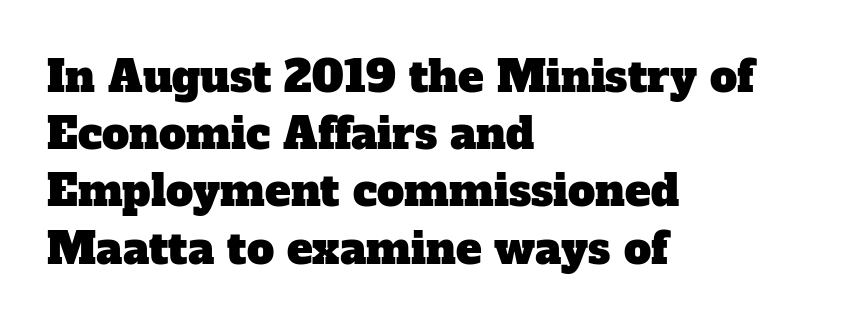
{"serif": "yes", "width": "normal", "stroke_contrast": "low", "x_height": "medium", "monospaced": "no", "underline": "no", "align": "left", "line_spacing": "normal", "line_spacing_ratio": 1.33, "letter_spacing": "normal", "letter_spacing_em": 0.0, "glyph_px": 43}
